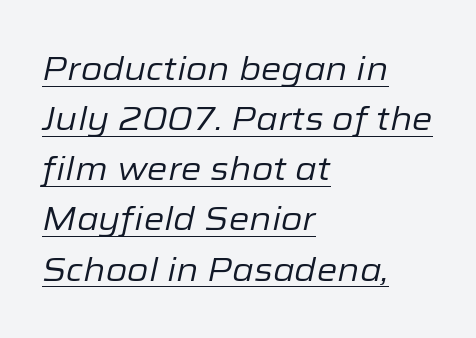
The image shows 33 px regular-weight type, italic (leaning right); set left-aligned, normal line spacing (1.52x), normal letter spacing, underlined; low stroke contrast and a medium x-height.
